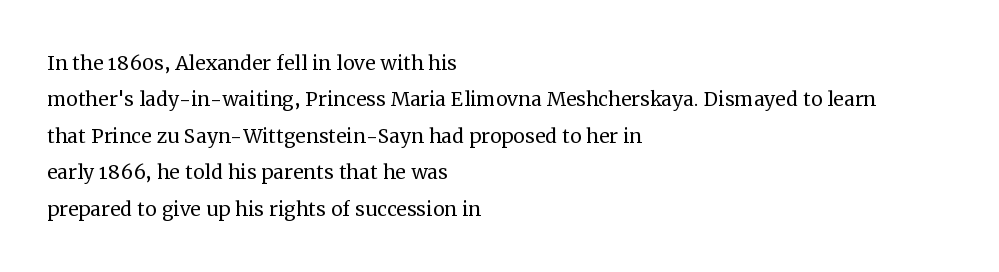
{"italic": "no", "bold": "no", "underline": "no", "align": "left", "line_spacing": "normal", "line_spacing_ratio": 1.4, "letter_spacing": "normal", "letter_spacing_em": 0.0, "glyph_px": 26}
